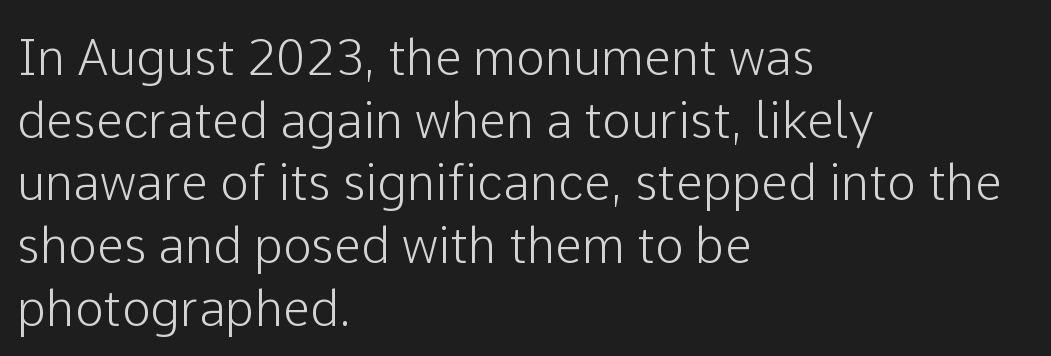
Q: Is the text italic (slanted)? A: No, it is upright.
Q: Is the typeface a serif or a sans-serif typeface? A: Sans-serif.
Q: Is the text underlined? A: No.
Q: How is the paragraph aligned? A: Left-aligned.
Q: Is the spacing between letters normal or unusually wide? A: Normal.
Q: Is the spacing between lines tight, normal or loose? A: Normal.
Q: Width (condensed, normal, or wide)? A: Normal.
Q: Stroke contrast? A: Low.
Q: x-height? A: Medium.
Q: Monospaced? A: No.
